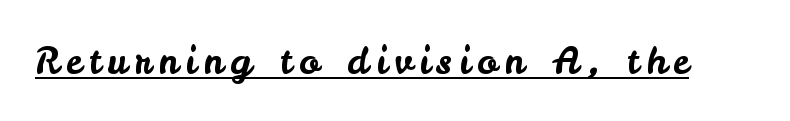
Q: Is the text italic (slanted)? A: Yes.
Q: Is the typeface a serif or a sans-serif typeface? A: Sans-serif.
Q: Is the text underlined? A: Yes.
Q: Width (condensed, normal, or wide)? A: Normal.
Q: Stroke contrast? A: Low.
Q: x-height? A: Small.
Q: Monospaced? A: No.
